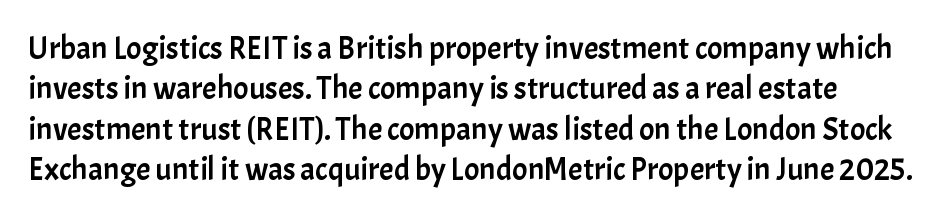
The image shows 32 px sans-serif type, upright; set normal line spacing (1.26x), normal letter spacing, not underlined; low stroke contrast and a medium x-height.
